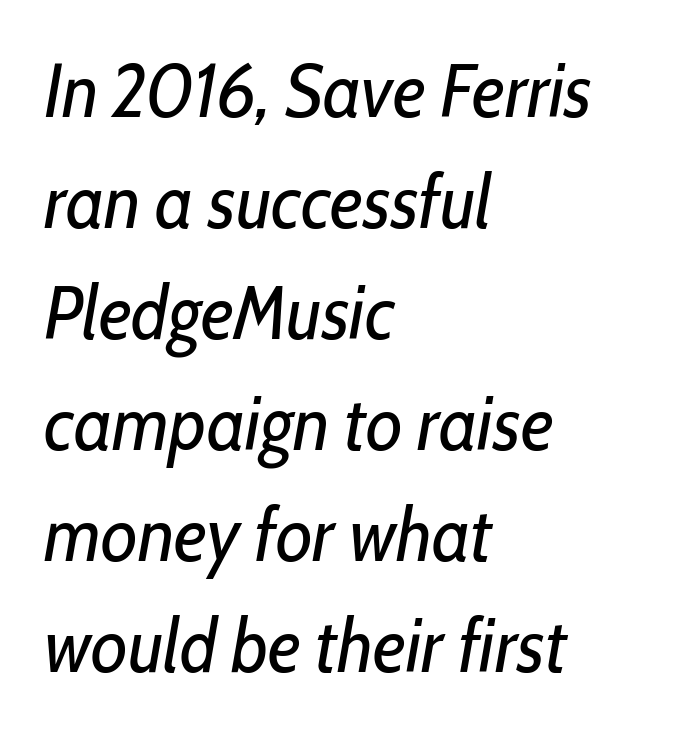
Q: Is the text bold? A: No.
Q: Is the text italic (slanted)? A: Yes, it leans right by about 10 degrees.
Q: Is the text underlined? A: No.
Q: How is the paragraph aligned? A: Left-aligned.
Q: Is the spacing between letters normal or unusually wide? A: Normal.
Q: Is the spacing between lines tight, normal or loose? A: Normal.
Q: Width (condensed, normal, or wide)? A: Condensed.
Q: Stroke contrast? A: Low.
Q: x-height? A: Medium.
Q: Monospaced? A: No.
